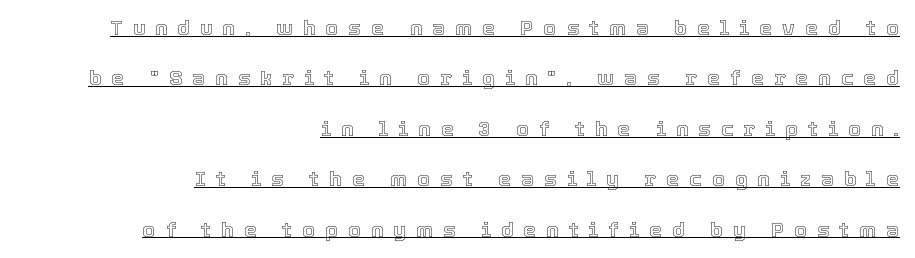
Q: Is the text italic (slanted)? A: No, it is upright.
Q: Is the text underlined? A: Yes.
Q: How is the paragraph aligned? A: Right-aligned.
Q: Is the spacing between letters normal or unusually wide? A: Unusually wide.
Q: Is the spacing between lines tight, normal or loose? A: Loose.
